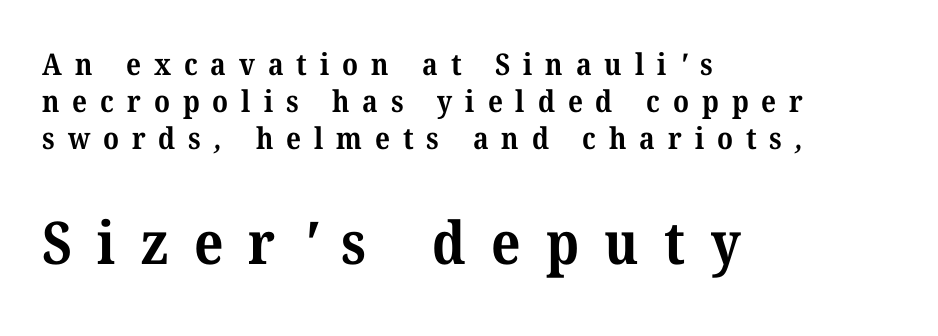
The image shows 59 px bold serif type; set left-aligned, line spacing 1.23x, unusually wide letter spacing (+0.43 em), not underlined; the second (bottom) block is 1.97x larger; medium stroke contrast and a medium x-height.
